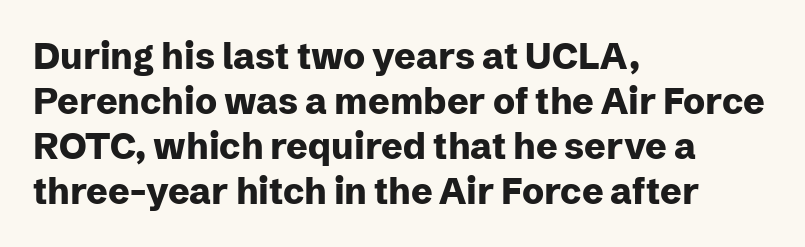
{"serif": "no", "italic": "no", "bold": "yes", "weight": "heavy", "width": "normal", "stroke_contrast": "low", "x_height": "medium", "monospaced": "no", "underline": "no", "align": "left", "line_spacing": "normal", "line_spacing_ratio": 1.25, "letter_spacing": "normal", "letter_spacing_em": 0.0, "glyph_px": 36}
